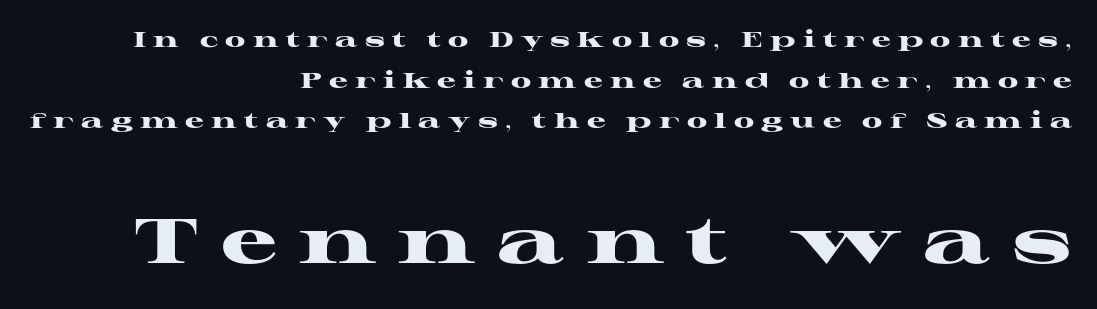
Q: Is the text bold? A: Yes.
Q: Is the text italic (slanted)? A: No, it is upright.
Q: Is the typeface a serif or a sans-serif typeface? A: Serif.
Q: Is the text underlined? A: No.
Q: How is the paragraph aligned? A: Right-aligned.
Q: Is the spacing between letters normal or unusually wide? A: Unusually wide.
Q: Is the spacing between lines tight, normal or loose? A: Loose.
Q: Which block of text is set in a larger size, the first (top) or the second (bottom)? A: The second (bottom) one.
Q: Width (condensed, normal, or wide)? A: Wide.
Q: Stroke contrast? A: High.
Q: x-height? A: Medium.
Q: Monospaced? A: No.
